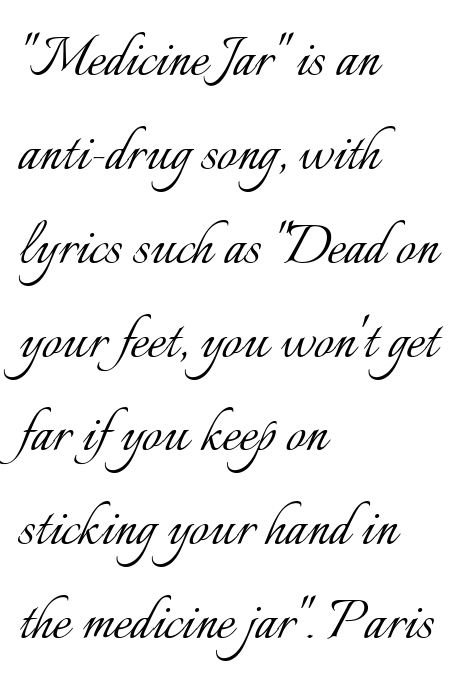
Q: Is the text bold? A: No.
Q: Is the text italic (slanted)? A: Yes.
Q: Is the text underlined? A: No.
Q: How is the paragraph aligned? A: Left-aligned.
Q: Is the spacing between letters normal or unusually wide? A: Normal.
Q: Is the spacing between lines tight, normal or loose? A: Normal.
Q: Width (condensed, normal, or wide)? A: Normal.
Q: Stroke contrast? A: Low.
Q: x-height? A: Small.
Q: Monospaced? A: No.
